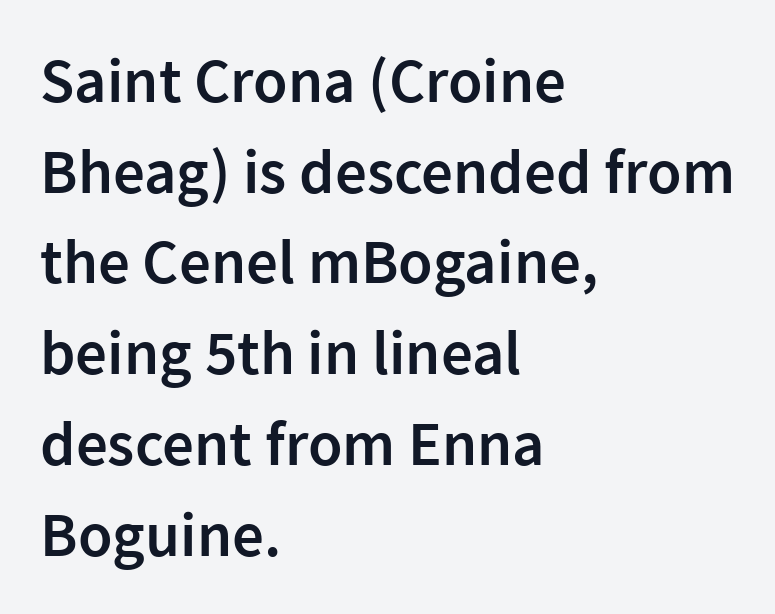
Inter-character spacing is left at the font's built-in metrics. Type style note: lacks serifs. The strip under each line holds only bare page. Every character sits straight up, as roman type does. Short and long lines alike share a common starting point at left.
